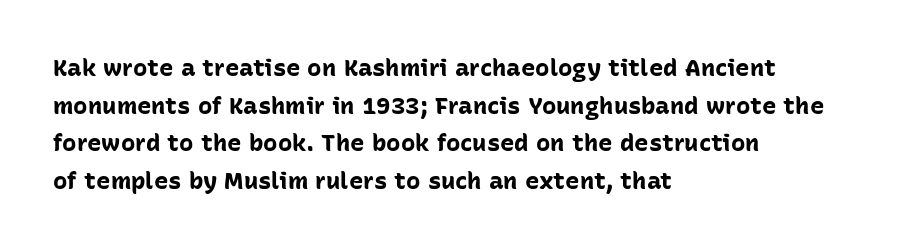
{"italic": "no", "bold": "yes", "underline": "no", "align": "left", "line_spacing": "normal", "line_spacing_ratio": 1.57, "letter_spacing": "normal", "letter_spacing_em": 0.0, "glyph_px": 24}
